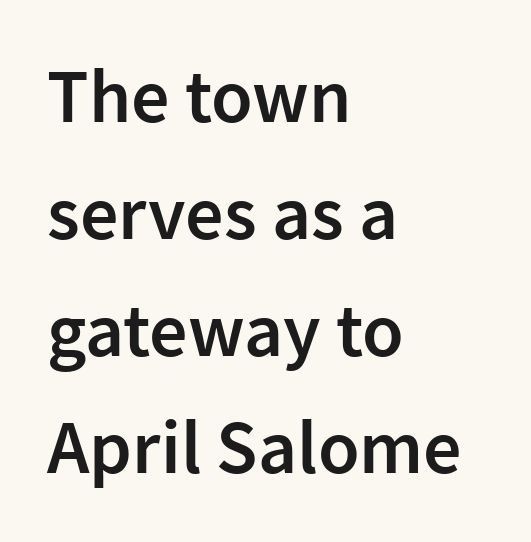
{"serif": "no", "italic": "no", "bold": "semi", "weight": "semibold", "width": "normal", "stroke_contrast": "low", "x_height": "medium", "monospaced": "no", "underline": "no", "align": "left", "line_spacing": "normal", "line_spacing_ratio": 1.54, "letter_spacing": "normal", "letter_spacing_em": 0.0, "glyph_px": 76}
